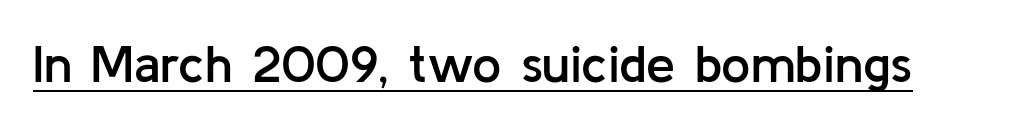
Here the designer chose a conventional face with non-uniform glyph widths. Each glyph is drawn with semibold strokes, heavier than normal yet not fully bold. Somebody hit Ctrl+U on this one — the words are underlined. The characters display no serif detailing; their extremities are plain. These lines were composed using upright roman letters.
